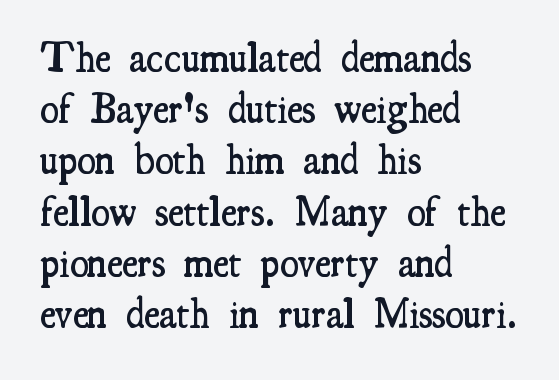
{"serif": "yes", "italic": "no", "bold": "semi", "weight": "semibold", "width": "condensed", "stroke_contrast": "medium", "x_height": "small", "monospaced": "no", "underline": "no", "align": "left", "line_spacing_ratio": 1.22, "letter_spacing": "normal", "letter_spacing_em": 0.0, "glyph_px": 42}
